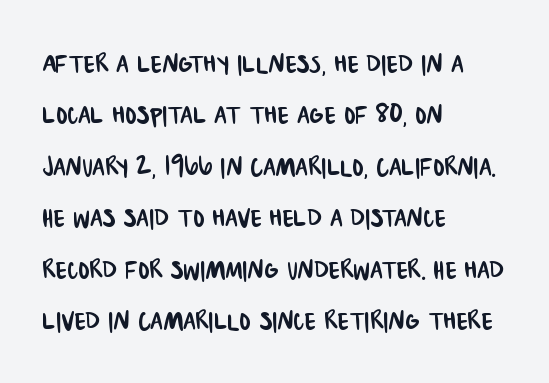
If you drew a ruler down the left edge, every line would touch it. Words float on clear page, feet unadorned. One glance says typical: line gaps are just what's usual. What kind of face is this? One without serifs — a sans.
